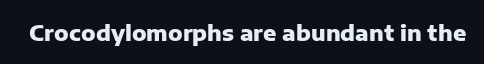
The image shows 22 px bold type, upright; set normal letter spacing, not underlined.
